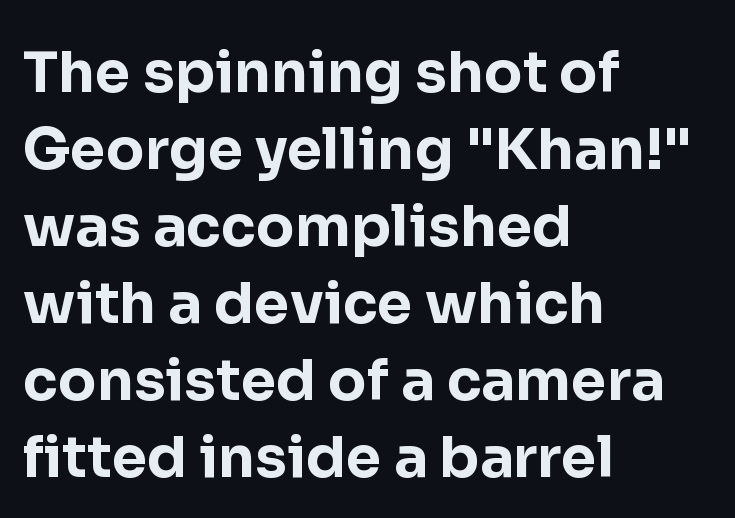
These lines stack with their left ends in a neat column. Is this a fixed-width face? No — the glyphs have proportional, varying widths. On the weight axis this lands at bold, roughly 700. Designer's note — italics off, roman on.
